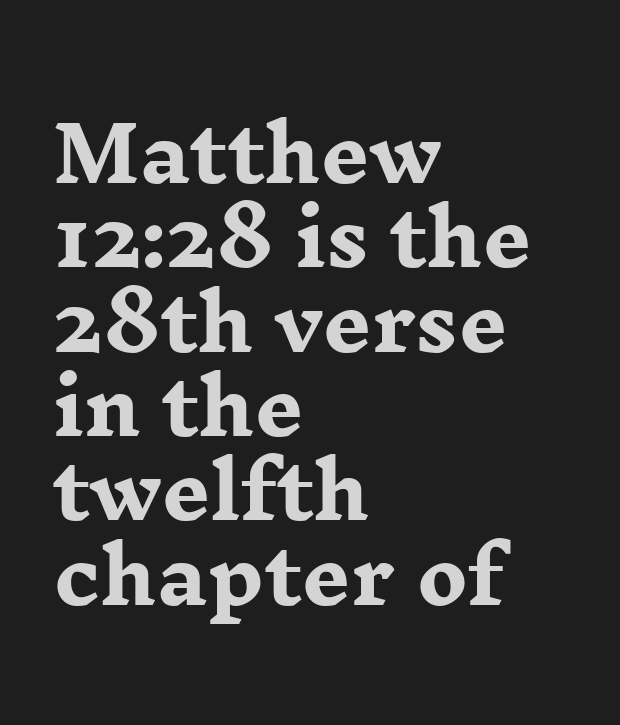
Q: Is the text bold? A: Yes.
Q: Is the text italic (slanted)? A: No, it is upright.
Q: Is the typeface a serif or a sans-serif typeface? A: Serif.
Q: Is the text underlined? A: No.
Q: How is the paragraph aligned? A: Left-aligned.
Q: Is the spacing between letters normal or unusually wide? A: Normal.
Q: Is the spacing between lines tight, normal or loose? A: Tight.
Q: Width (condensed, normal, or wide)? A: Wide.
Q: Stroke contrast? A: Low.
Q: x-height? A: Medium.
Q: Monospaced? A: No.
